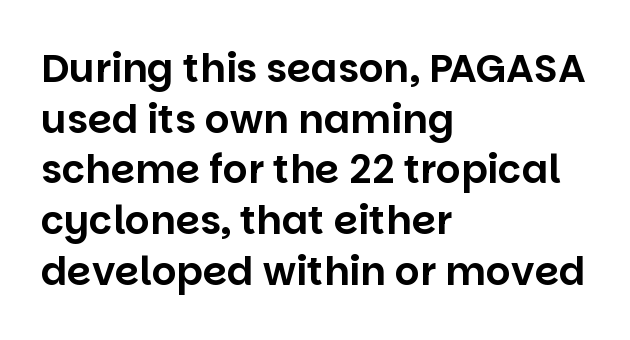
Is the block centered? No — it sits flush against the left margin. Stroke terminals: plain, sans-serif. Note the varied advance widths — an 'i' is clearly narrower than an 'm'. Glyph-to-glyph distance matches everyday printed text. Vertically, the passage feels balanced, rows spaced as you'd expect.
